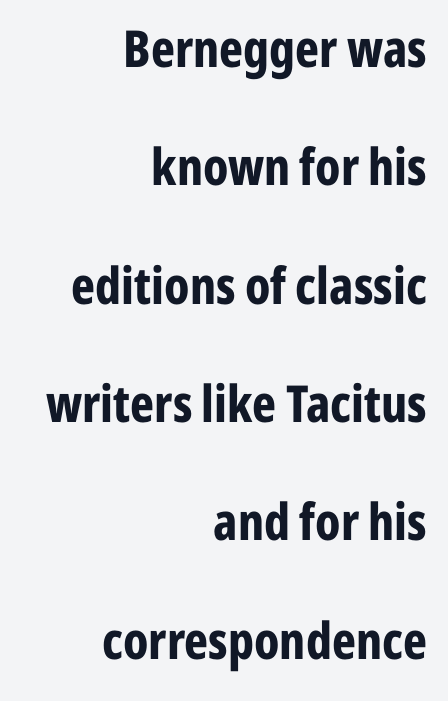
Q: Is the text bold? A: Yes.
Q: Is the text italic (slanted)? A: No, it is upright.
Q: Is the typeface a serif or a sans-serif typeface? A: Sans-serif.
Q: Is the text underlined? A: No.
Q: How is the paragraph aligned? A: Right-aligned.
Q: Is the spacing between letters normal or unusually wide? A: Normal.
Q: Is the spacing between lines tight, normal or loose? A: Loose.
Q: Width (condensed, normal, or wide)? A: Condensed.
Q: Stroke contrast? A: Low.
Q: x-height? A: Medium.
Q: Monospaced? A: No.
